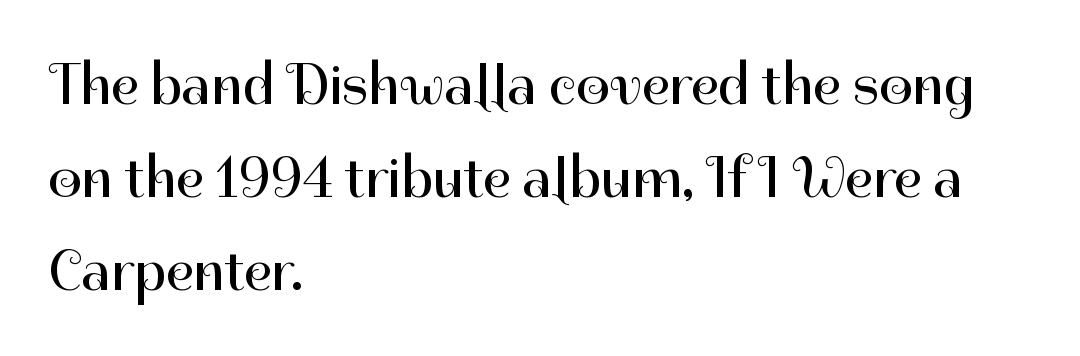
The face used here is proportionally spaced, like ordinary book or web type. Type style note: lacks serifs. Clear beneath every line of the passage. This reads as an unemphasized weight, regular at the heaviest. The type is set solid horizontally, with unmodified tracking.
